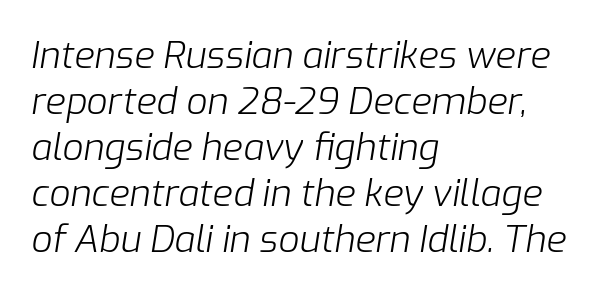
{"italic": "yes", "lean": "right", "slant_degrees": 9, "bold": "no", "weight": "light", "width": "normal", "stroke_contrast": "low", "x_height": "medium", "monospaced": "no", "underline": "no", "align": "left", "line_spacing_ratio": 1.24, "letter_spacing": "normal", "letter_spacing_em": 0.0, "glyph_px": 37}
